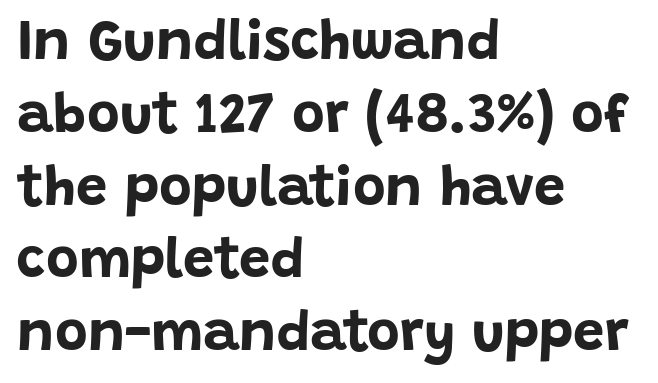
Q: Is the text bold? A: Yes.
Q: Is the text italic (slanted)? A: No, it is upright.
Q: Is the typeface a serif or a sans-serif typeface? A: Sans-serif.
Q: Is the text underlined? A: No.
Q: How is the paragraph aligned? A: Left-aligned.
Q: Is the spacing between letters normal or unusually wide? A: Normal.
Q: Is the spacing between lines tight, normal or loose? A: Normal.
Q: Width (condensed, normal, or wide)? A: Normal.
Q: Stroke contrast? A: Low.
Q: x-height? A: Large.
Q: Monospaced? A: No.
